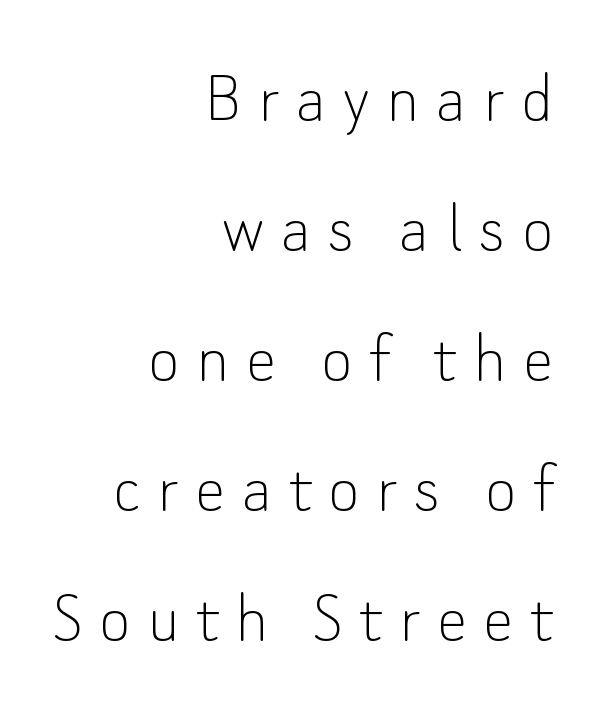
{"serif": "no", "italic": "no", "bold": "no", "weight": "thin", "width": "normal", "stroke_contrast": "low", "x_height": "small", "monospaced": "no", "underline": "no", "align": "right", "line_spacing_ratio": 1.71, "letter_spacing": "wide", "letter_spacing_em": 0.22, "glyph_px": 76}
